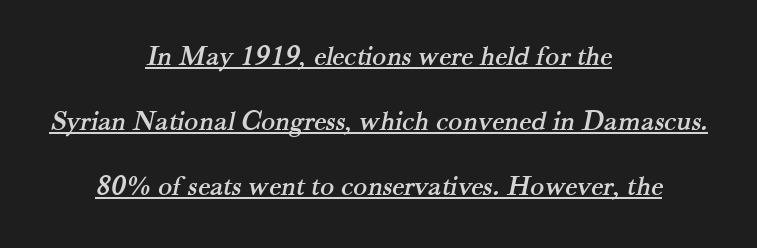
The image shows 29 px serif type; set centered, loose line spacing (2.25x), normal letter spacing, underlined; medium stroke contrast and a small x-height.
